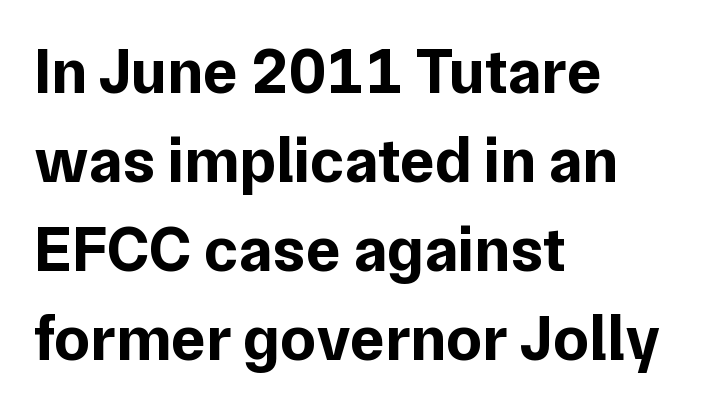
Q: Is the text bold? A: Yes.
Q: Is the text italic (slanted)? A: No, it is upright.
Q: Is the typeface a serif or a sans-serif typeface? A: Sans-serif.
Q: Is the text underlined? A: No.
Q: How is the paragraph aligned? A: Left-aligned.
Q: Is the spacing between letters normal or unusually wide? A: Normal.
Q: Is the spacing between lines tight, normal or loose? A: Normal.
Q: Width (condensed, normal, or wide)? A: Normal.
Q: Stroke contrast? A: Low.
Q: x-height? A: Medium.
Q: Monospaced? A: No.
